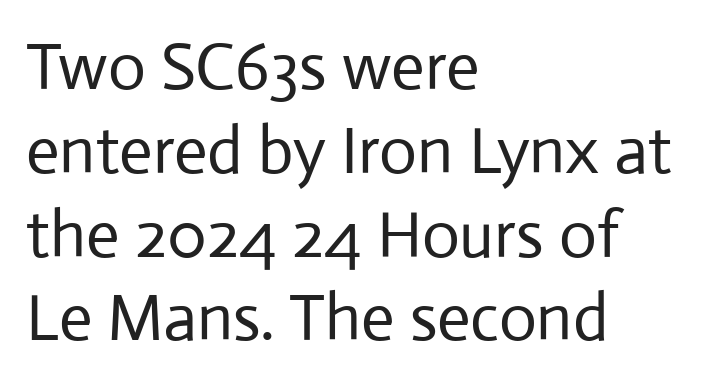
Q: Is the text bold? A: No.
Q: Is the text italic (slanted)? A: No, it is upright.
Q: Is the typeface a serif or a sans-serif typeface? A: Sans-serif.
Q: Is the text underlined? A: No.
Q: How is the paragraph aligned? A: Left-aligned.
Q: Is the spacing between letters normal or unusually wide? A: Normal.
Q: Is the spacing between lines tight, normal or loose? A: Normal.
Q: Width (condensed, normal, or wide)? A: Normal.
Q: Stroke contrast? A: Low.
Q: x-height? A: Medium.
Q: Monospaced? A: No.
